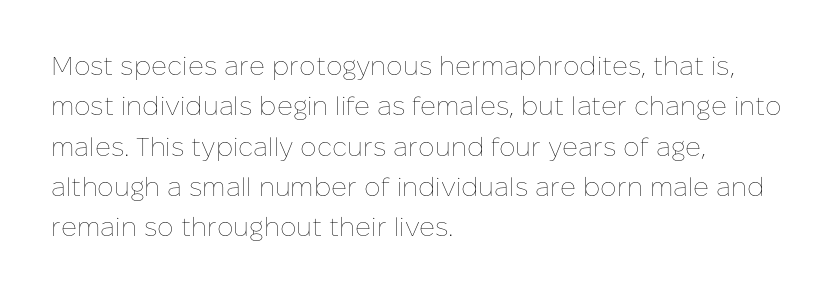
The image shows 26 px text type, upright; set left-aligned, normal line spacing (1.55x), normal letter spacing, not underlined.
